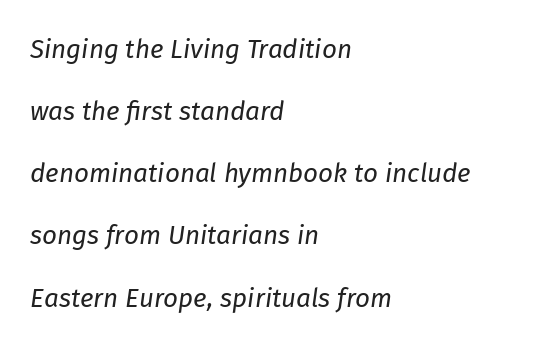
Q: Is the text bold? A: No.
Q: Is the text italic (slanted)? A: Yes, it leans right by about 8 degrees.
Q: Is the text underlined? A: No.
Q: How is the paragraph aligned? A: Left-aligned.
Q: Is the spacing between letters normal or unusually wide? A: Normal.
Q: Is the spacing between lines tight, normal or loose? A: Loose.
